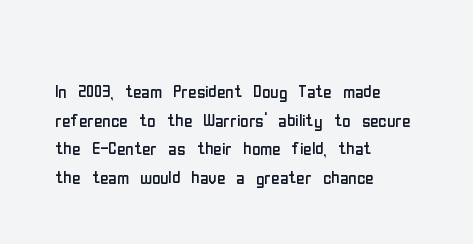
{"italic": "no", "bold": "no", "underline": "no", "align": "left", "line_spacing": "normal", "line_spacing_ratio": 1.25, "letter_spacing": "normal", "letter_spacing_em": 0.0, "glyph_px": 23}
